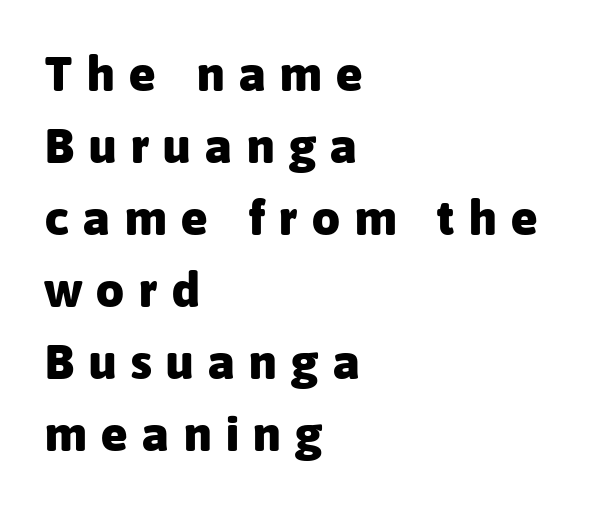
The image shows 49 px heavy sans-serif type, upright; set left-aligned, normal line spacing (1.47x), unusually wide letter spacing (+0.3 em), not underlined; low stroke contrast and a medium x-height.
